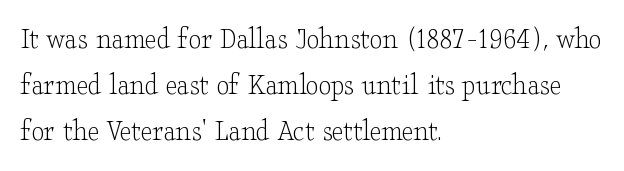
Q: Is the text bold? A: No.
Q: Is the text italic (slanted)? A: No, it is upright.
Q: Is the typeface a serif or a sans-serif typeface? A: Serif.
Q: Is the text underlined? A: No.
Q: How is the paragraph aligned? A: Left-aligned.
Q: Is the spacing between letters normal or unusually wide? A: Normal.
Q: Is the spacing between lines tight, normal or loose? A: Normal.
Q: Width (condensed, normal, or wide)? A: Wide.
Q: Stroke contrast? A: Low.
Q: x-height? A: Small.
Q: Monospaced? A: No.
